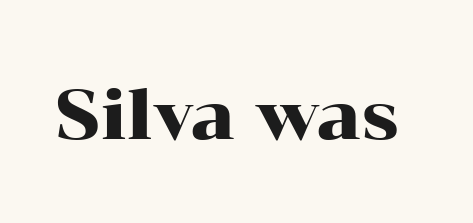
Is this a sans? No — the strokes have serifs. Check under the words: just untouched page. This sample has the flowing, uneven cadence of proportional lettering. Style check: upright.
